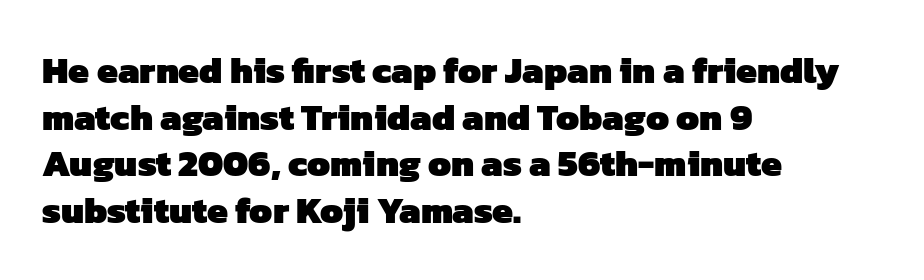
Q: Is the text bold? A: Yes.
Q: Is the typeface a serif or a sans-serif typeface? A: Sans-serif.
Q: Is the text underlined? A: No.
Q: How is the paragraph aligned? A: Left-aligned.
Q: Is the spacing between letters normal or unusually wide? A: Normal.
Q: Is the spacing between lines tight, normal or loose? A: Normal.
Q: Width (condensed, normal, or wide)? A: Normal.
Q: Stroke contrast? A: Low.
Q: x-height? A: Medium.
Q: Monospaced? A: No.
